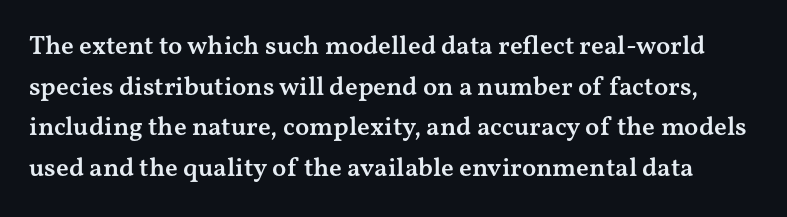
Compared with typical body copy, the letter spacing here is the same. Normally led — the rows are evenly, conventionally spaced. Emphasis by weight is partial: semibold. The lettering holds an erect, upright posture throughout. A clean baseline with only descenders dipping below it.
